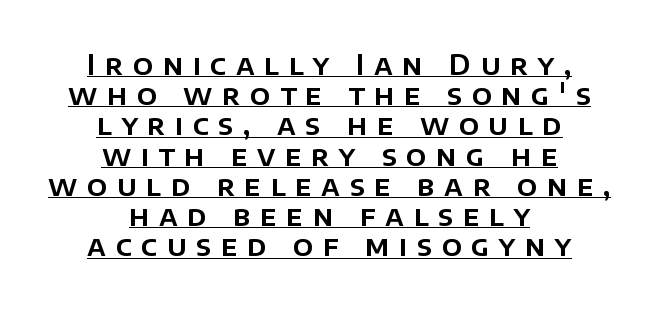
The image shows 28 px sans-serif type, upright; set centered, tight line spacing (1.08x), unusually wide letter spacing (+0.34 em), underlined; low stroke contrast and a large x-height.
